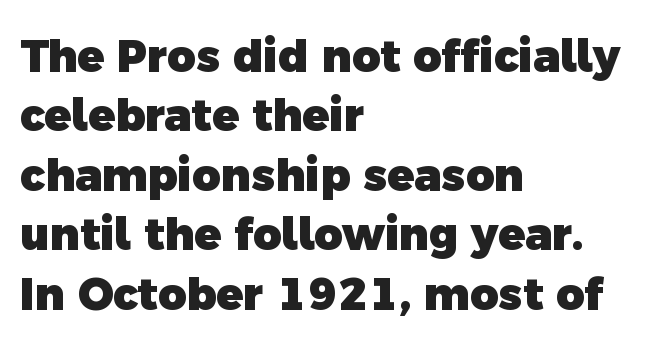
Q: Is the text bold? A: Yes.
Q: Is the typeface a serif or a sans-serif typeface? A: Sans-serif.
Q: Is the text underlined? A: No.
Q: How is the paragraph aligned? A: Left-aligned.
Q: Is the spacing between letters normal or unusually wide? A: Normal.
Q: Is the spacing between lines tight, normal or loose? A: Normal.
Q: Width (condensed, normal, or wide)? A: Normal.
Q: x-height? A: Medium.
Q: Monospaced? A: No.
